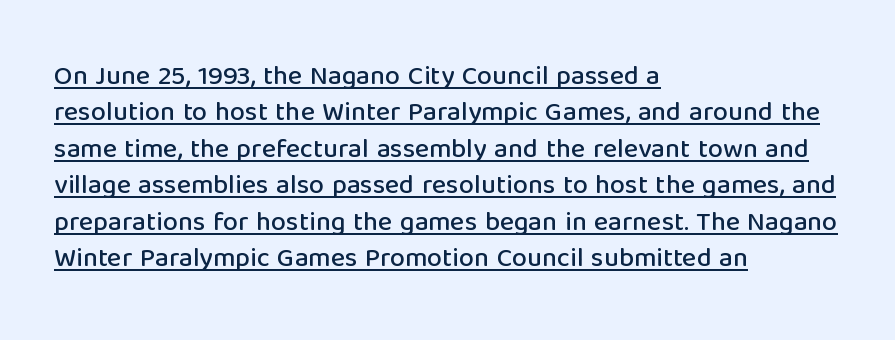
The lines are quadded left. If you drew a line through each stem, it would be perfectly vertical. Compared with typical body copy, the letter spacing here is the same. Vertically, the passage feels balanced, rows spaced as you'd expect.
